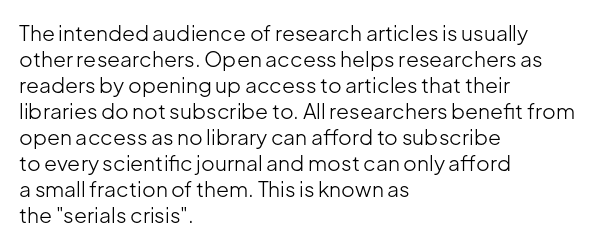
{"italic": "no", "bold": "no", "underline": "no", "align": "left", "line_spacing_ratio": 1.24, "letter_spacing": "normal", "letter_spacing_em": 0.0, "glyph_px": 21}
